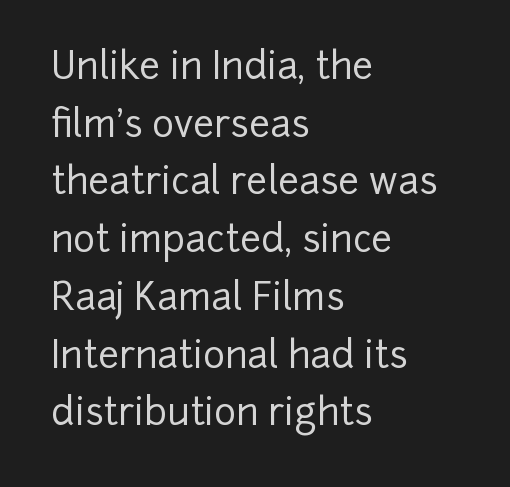
{"serif": "no", "italic": "no", "width": "normal", "stroke_contrast": "low", "x_height": "medium", "monospaced": "no", "underline": "no", "align": "left", "line_spacing": "normal", "line_spacing_ratio": 1.56, "letter_spacing": "normal", "letter_spacing_em": 0.0, "glyph_px": 37}
